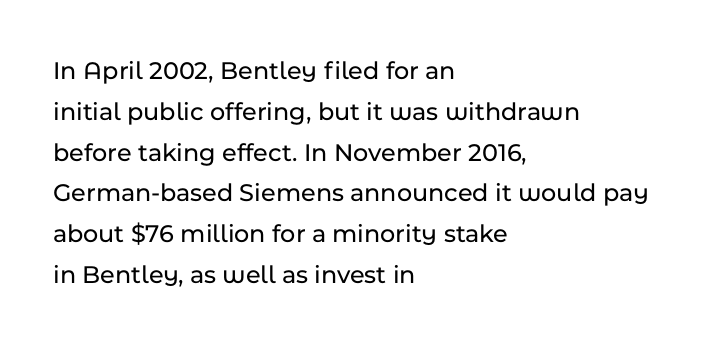
{"italic": "no", "underline": "no", "align": "left", "line_spacing": "normal", "line_spacing_ratio": 1.57, "letter_spacing": "normal", "letter_spacing_em": 0.0, "glyph_px": 26}
